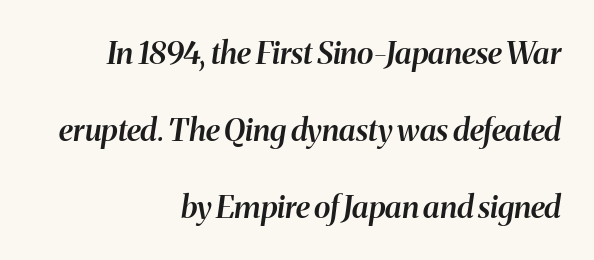
The image shows 31 px semibold type, italic (leaning right); set right-aligned, loose line spacing (2.48x), normal letter spacing, not underlined; medium stroke contrast and a medium x-height.
